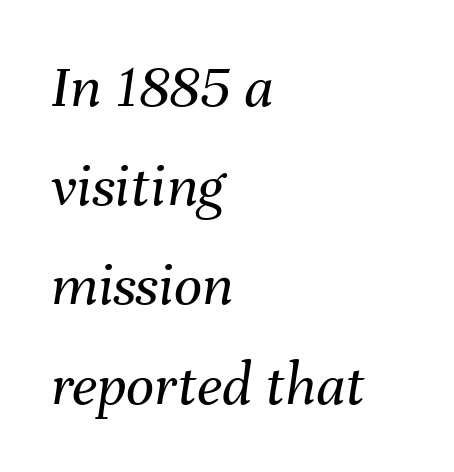
The image shows 62 px regular-weight type, italic (leaning right); set left-aligned, normal line spacing (1.6x), normal letter spacing, not underlined; medium stroke contrast and a medium x-height.
